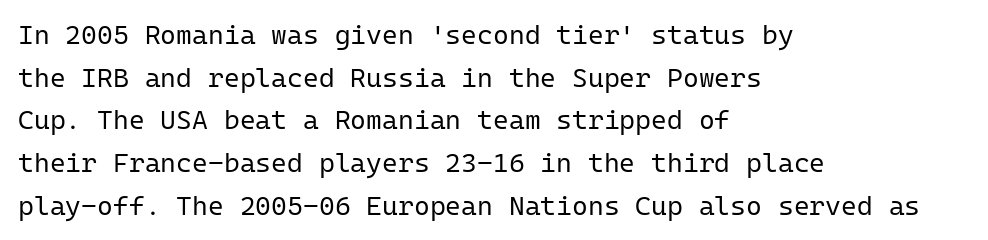
{"italic": "no", "bold": "no", "underline": "no", "align": "left", "line_spacing": "normal", "line_spacing_ratio": 1.58, "letter_spacing": "normal", "letter_spacing_em": 0.0, "glyph_px": 27}
